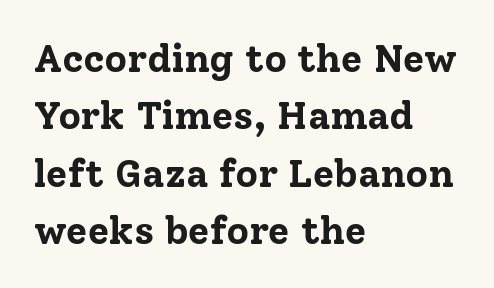
The image shows 39 px bold serif type, upright; set left-aligned, normal line spacing (1.47x), normal letter spacing, not underlined; low stroke contrast and a medium x-height.
